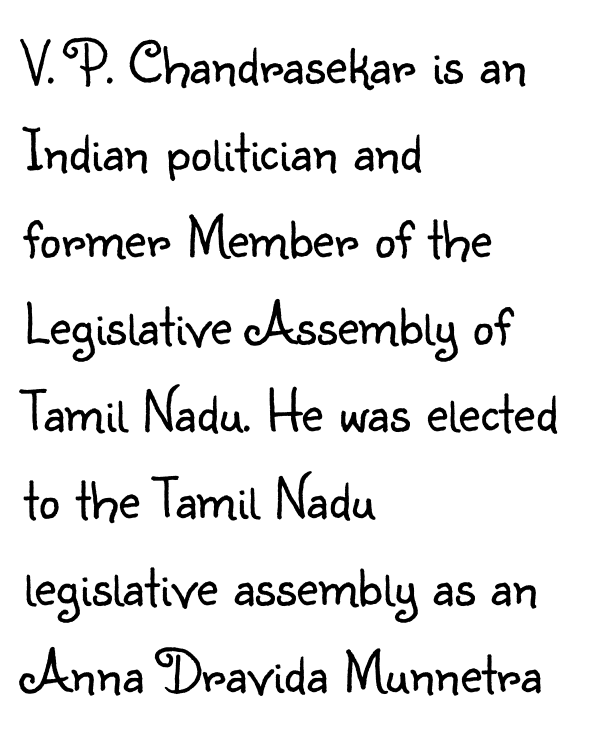
{"serif": "no", "italic": "no", "bold": "no", "weight": "light", "width": "normal", "stroke_contrast": "low", "x_height": "small", "monospaced": "no", "underline": "no", "align": "left", "line_spacing": "normal", "line_spacing_ratio": 1.45, "letter_spacing": "normal", "letter_spacing_em": 0.0, "glyph_px": 60}
